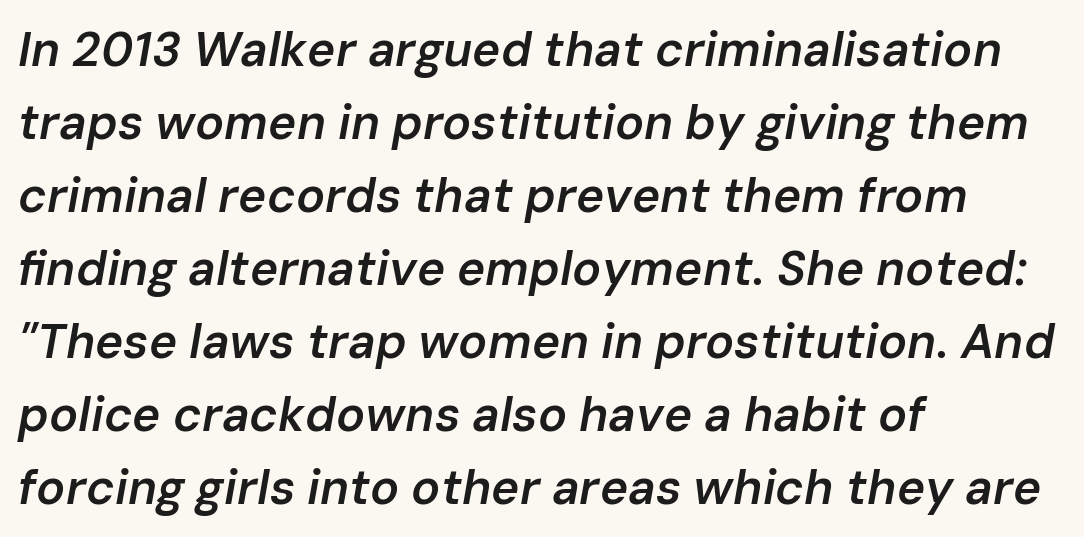
The image shows 48 px semibold type, italic (leaning right); set left-aligned, normal line spacing (1.52x), normal letter spacing, not underlined; low stroke contrast and a medium x-height.
